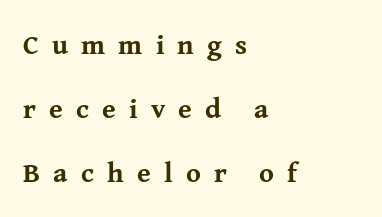
Q: Is the text bold? A: Yes.
Q: Is the text italic (slanted)? A: No, it is upright.
Q: Is the typeface a serif or a sans-serif typeface? A: Serif.
Q: Is the text underlined? A: No.
Q: How is the paragraph aligned? A: Left-aligned.
Q: Is the spacing between letters normal or unusually wide? A: Unusually wide.
Q: Is the spacing between lines tight, normal or loose? A: Loose.
Q: Width (condensed, normal, or wide)? A: Normal.
Q: Stroke contrast? A: Medium.
Q: x-height? A: Medium.
Q: Monospaced? A: No.
